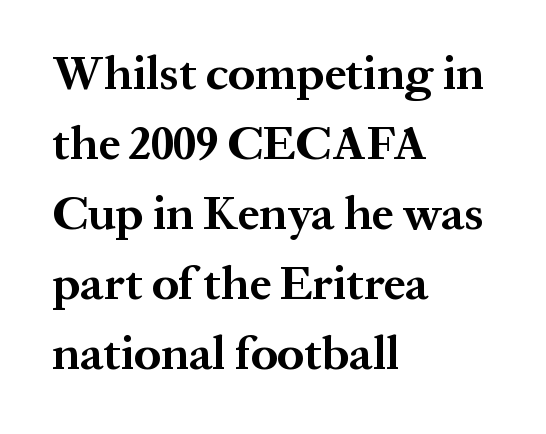
Q: Is the text bold? A: Yes.
Q: Is the text italic (slanted)? A: No, it is upright.
Q: Is the typeface a serif or a sans-serif typeface? A: Serif.
Q: Is the text underlined? A: No.
Q: How is the paragraph aligned? A: Left-aligned.
Q: Is the spacing between letters normal or unusually wide? A: Normal.
Q: Is the spacing between lines tight, normal or loose? A: Normal.
Q: Width (condensed, normal, or wide)? A: Normal.
Q: Stroke contrast? A: Medium.
Q: x-height? A: Medium.
Q: Monospaced? A: No.
